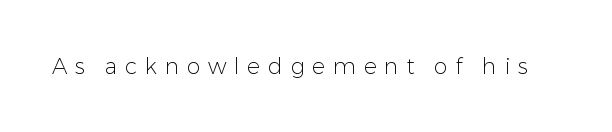
The image shows 22 px text type, upright; set unusually wide letter spacing (+0.35 em), not underlined.
